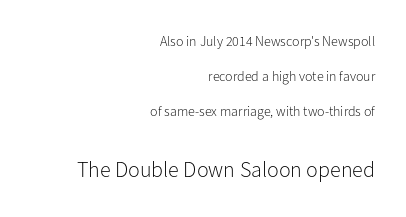
Typesetter's note — lower block bumped up in size, upper block left smaller. A clean baseline with only descenders dipping below it. These lines stack with their right ends in a neat column. Default kerning and tracking; the words read as compact shapes. Summary of weight: not heavy and not bold.
